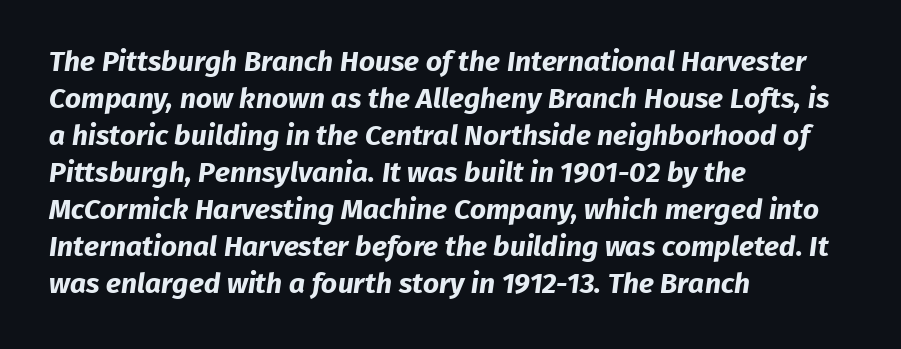
{"serif": "no", "bold": "yes", "weight": "bold", "width": "normal", "stroke_contrast": "low", "x_height": "medium", "monospaced": "no", "underline": "no", "align": "left", "line_spacing": "normal", "line_spacing_ratio": 1.32, "letter_spacing": "normal", "letter_spacing_em": 0.0, "glyph_px": 28}
